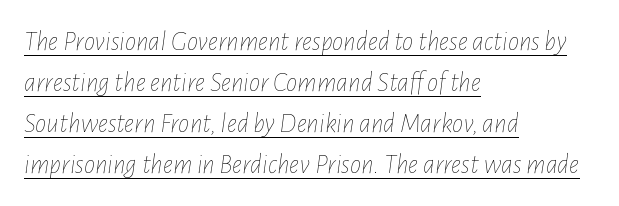
These glyphs show unthickened strokes, regular width or finer. The string is rendered with underlining switched on. Characters are canted at an angle relative to the baseline's perpendicular. Words appear dense and cohesive because spacing is normal.
